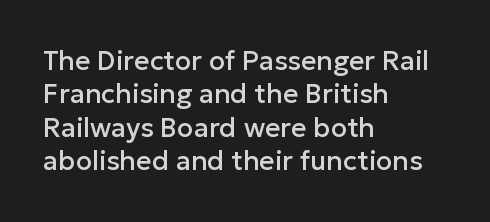
Q: Is the text italic (slanted)? A: No, it is upright.
Q: Is the text underlined? A: No.
Q: How is the paragraph aligned? A: Left-aligned.
Q: Is the spacing between letters normal or unusually wide? A: Normal.
